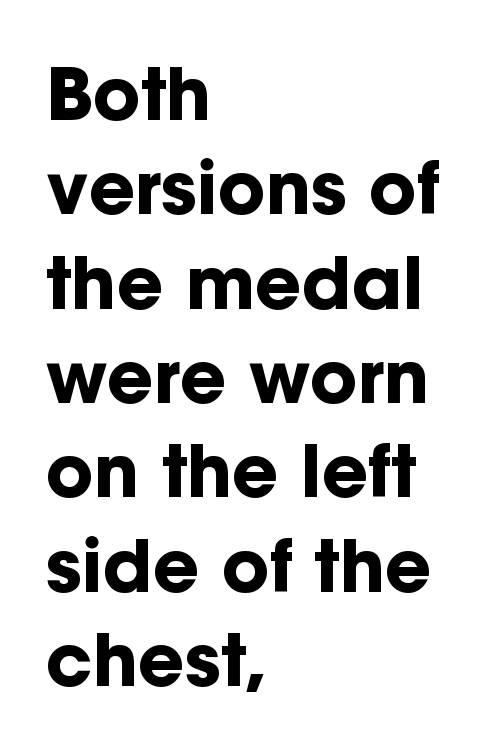
The image shows 72 px bold sans-serif type, upright; set left-aligned, normal line spacing (1.31x), normal letter spacing, not underlined; low stroke contrast and a medium x-height.
